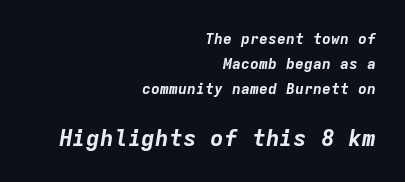
{"italic": "yes", "lean": "right", "slant_degrees": 9, "bold": "yes", "underline": "no", "align": "right", "line_spacing": "normal", "line_spacing_ratio": 1.68, "letter_spacing": "normal", "letter_spacing_em": 0.0, "larger_block": "second", "size_ratio": 1.53, "glyph_px": 23}
